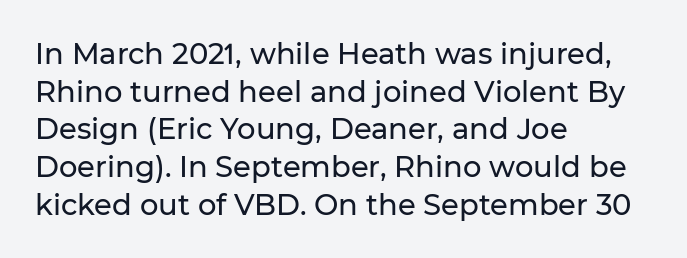
{"serif": "no", "italic": "no", "width": "normal", "stroke_contrast": "low", "x_height": "medium", "monospaced": "no", "underline": "no", "align": "left", "line_spacing": "normal", "line_spacing_ratio": 1.3, "letter_spacing": "normal", "letter_spacing_em": 0.0, "glyph_px": 29}
